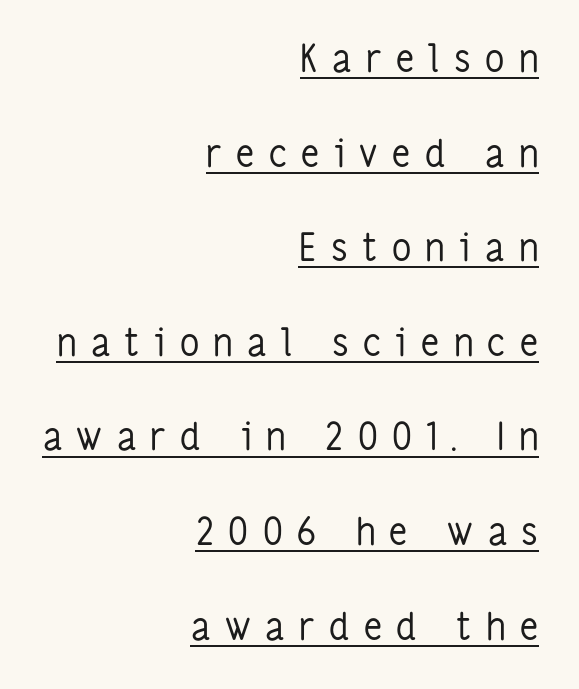
Q: Is the text bold? A: No.
Q: Is the text italic (slanted)? A: No, it is upright.
Q: Is the typeface a serif or a sans-serif typeface? A: Sans-serif.
Q: Is the text underlined? A: Yes.
Q: How is the paragraph aligned? A: Right-aligned.
Q: Is the spacing between letters normal or unusually wide? A: Unusually wide.
Q: Is the spacing between lines tight, normal or loose? A: Loose.
Q: Width (condensed, normal, or wide)? A: Condensed.
Q: Stroke contrast? A: Low.
Q: x-height? A: Medium.
Q: Monospaced? A: No.
